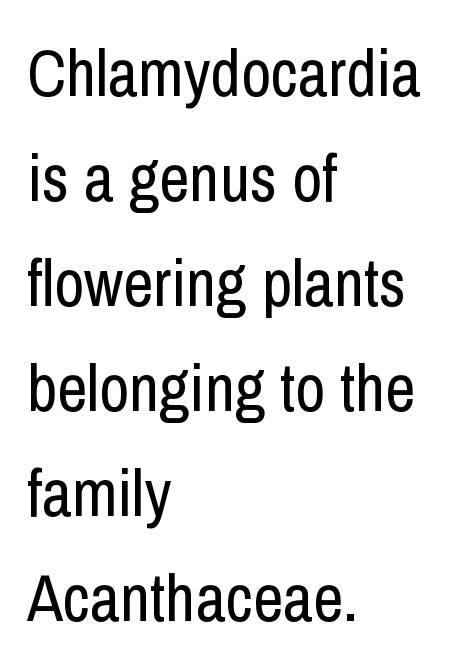
The image shows 66 px regular-weight, condensed sans-serif type, upright; set left-aligned, normal line spacing (1.59x), normal letter spacing, not underlined; low stroke contrast and a medium x-height.
